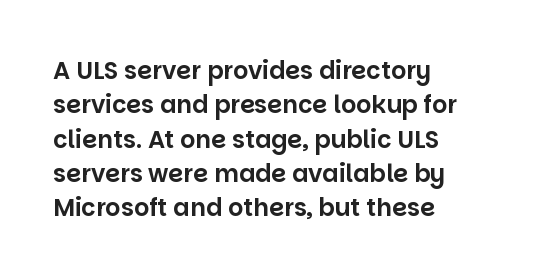
{"italic": "no", "underline": "no", "align": "left", "line_spacing": "normal", "line_spacing_ratio": 1.43, "letter_spacing": "normal", "letter_spacing_em": 0.0, "glyph_px": 24}
